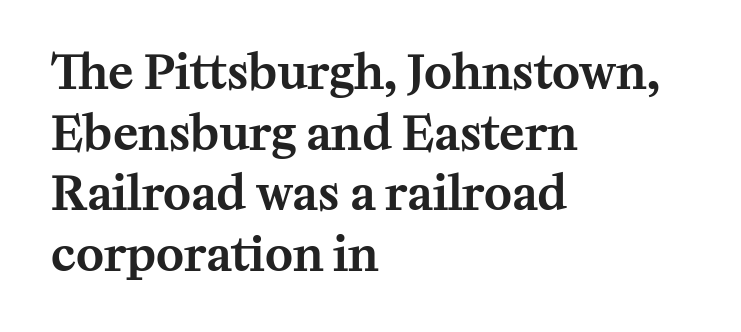
The rendering anchors every line to the left-hand side. Is this a fixed-width face? No — the glyphs have proportional, varying widths. Small tapered or slab feet sit at the stroke ends, so this counts as serif. The font's upright variant was chosen for this text. Students, note that the glyphs here touch the page at normal intervals. Vertically, the passage feels balanced, rows spaced as you'd expect.
